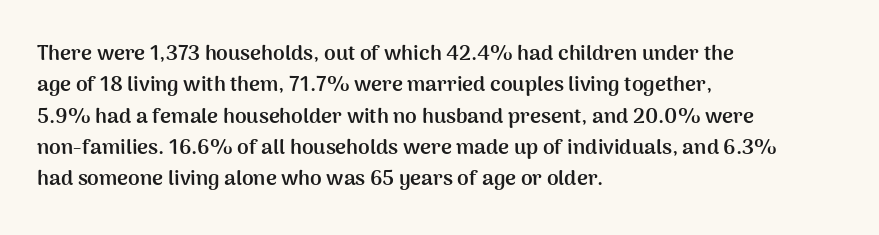
The image shows 21 px bold type, upright; set left-aligned, normal line spacing (1.49x), normal letter spacing, not underlined.
